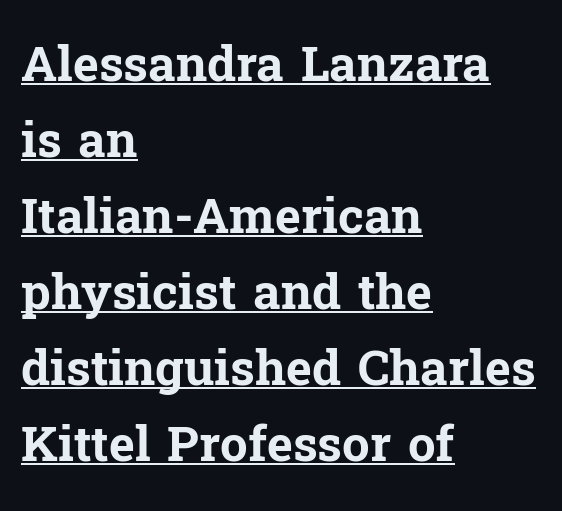
Do the characters align in a grid? No, the font is proportional. Students, observe the line beneath the letters — that is underlining. Set as a true bold cut, around the 700 mark. These lines stack with their left ends in a neat column.
